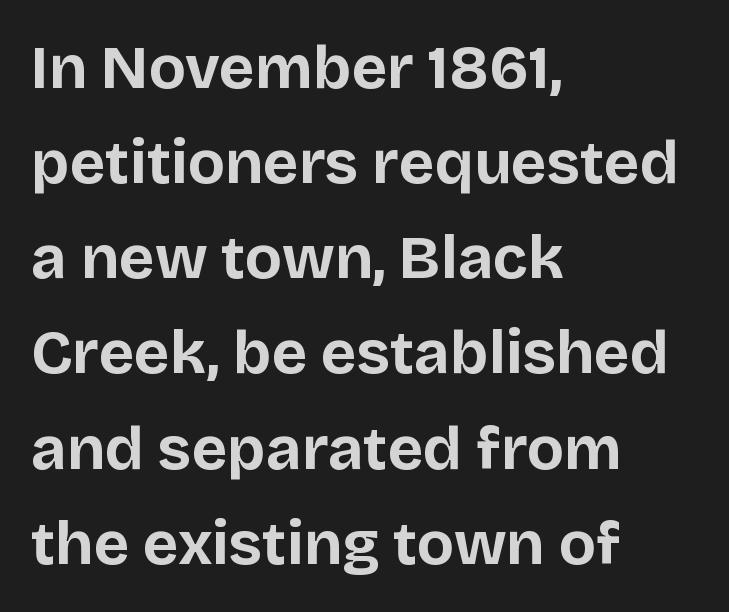
{"serif": "no", "italic": "no", "bold": "yes", "weight": "bold", "width": "normal", "stroke_contrast": "low", "x_height": "large", "monospaced": "no", "underline": "no", "align": "left", "line_spacing": "normal", "line_spacing_ratio": 1.56, "letter_spacing": "normal", "letter_spacing_em": 0.0, "glyph_px": 61}
